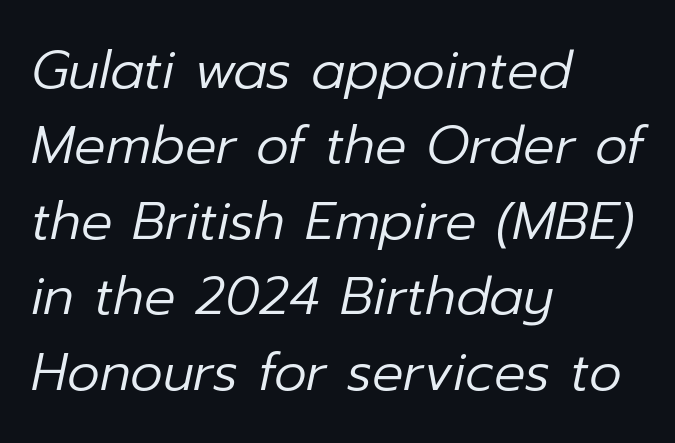
The image shows 52 px regular-weight type, italic (leaning right); set left-aligned, normal line spacing (1.45x), normal letter spacing, not underlined; low stroke contrast and a medium x-height.
